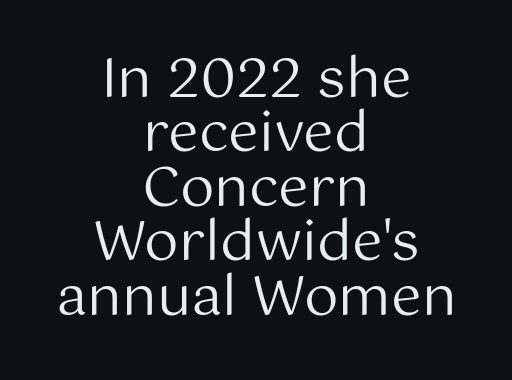
A quiet, ordinary-to-light weight characterises the typeface. The line-height multiplier appears low, near solid setting. Each letter's strokes conclude bluntly, with no projecting serifs. Plain, unruled lines of type. Style check: upright.
